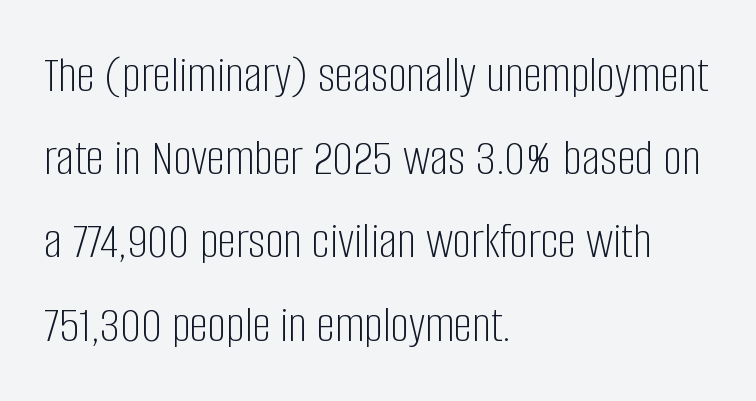
Q: Is the text bold? A: No.
Q: Is the text italic (slanted)? A: No, it is upright.
Q: Is the typeface a serif or a sans-serif typeface? A: Sans-serif.
Q: Is the text underlined? A: No.
Q: How is the paragraph aligned? A: Left-aligned.
Q: Is the spacing between letters normal or unusually wide? A: Normal.
Q: Is the spacing between lines tight, normal or loose? A: Normal.
Q: Width (condensed, normal, or wide)? A: Condensed.
Q: Stroke contrast? A: Low.
Q: x-height? A: Large.
Q: Monospaced? A: No.
